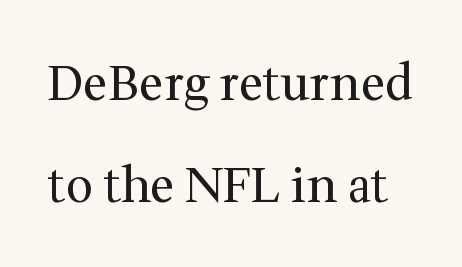
The image shows 48 px regular-weight serif type, upright; set loose line spacing (2.13x), normal letter spacing, not underlined; medium stroke contrast and a medium x-height.
